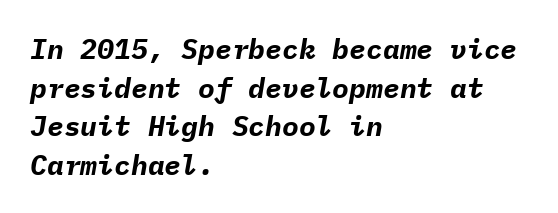
{"italic": "yes", "lean": "right", "slant_degrees": 9, "bold": "yes", "weight": "bold", "width": "normal", "stroke_contrast": "low", "x_height": "medium", "monospaced": "yes", "underline": "no", "align": "left", "line_spacing": "normal", "line_spacing_ratio": 1.38, "letter_spacing": "normal", "letter_spacing_em": 0.0, "glyph_px": 28}
